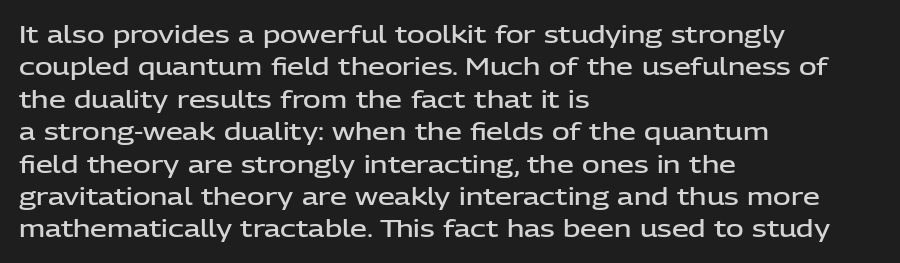
Q: Is the text bold? A: Semi-bold.
Q: Is the text italic (slanted)? A: No, it is upright.
Q: Is the text underlined? A: No.
Q: How is the paragraph aligned? A: Left-aligned.
Q: Is the spacing between letters normal or unusually wide? A: Normal.
Q: Is the spacing between lines tight, normal or loose? A: Normal.
